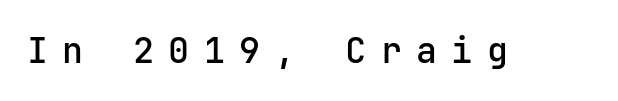
Is the letter spacing exaggerated? Yes — the characters are pushed far apart. The passage shown is not underscored anywhere. Ordinary non-slanted type is in use. Looks like terminal output: every glyph gets an equal slot. Stroke terminals: plain, sans-serif.
